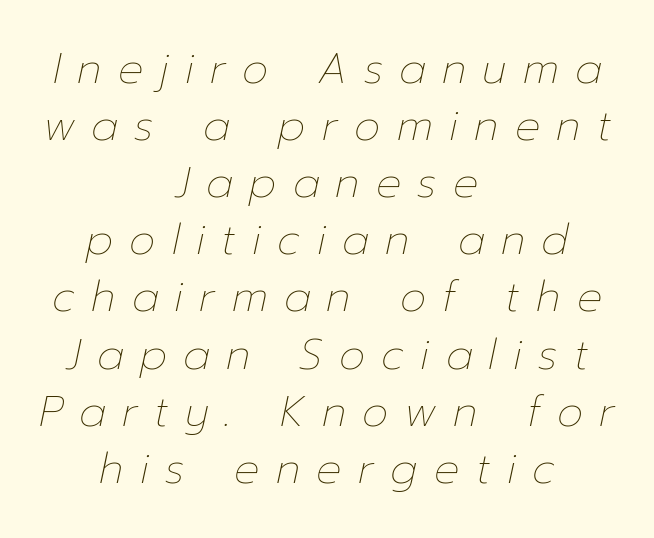
Type without underlining. The letters are slanted; this is an italic face. What's the leading like? Ordinary, nothing unusual. Every row of glyphs is offset so its center matches the block's center. Is this a heavy cut? Hardly; it is regular or lighter. Each letter keeps its own natural width here, so spacing adapts to shape.
